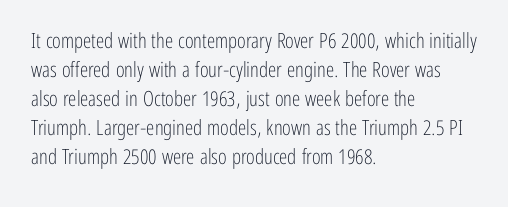
Q: Is the text bold? A: No.
Q: Is the text italic (slanted)? A: No, it is upright.
Q: Is the text underlined? A: No.
Q: How is the paragraph aligned? A: Left-aligned.
Q: Is the spacing between letters normal or unusually wide? A: Normal.
Q: Is the spacing between lines tight, normal or loose? A: Normal.
